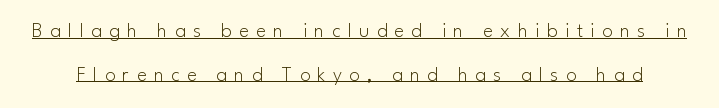
{"italic": "no", "bold": "no", "underline": "yes", "line_spacing": "loose", "line_spacing_ratio": 2.08, "letter_spacing": "wide", "letter_spacing_em": 0.35, "glyph_px": 21}
